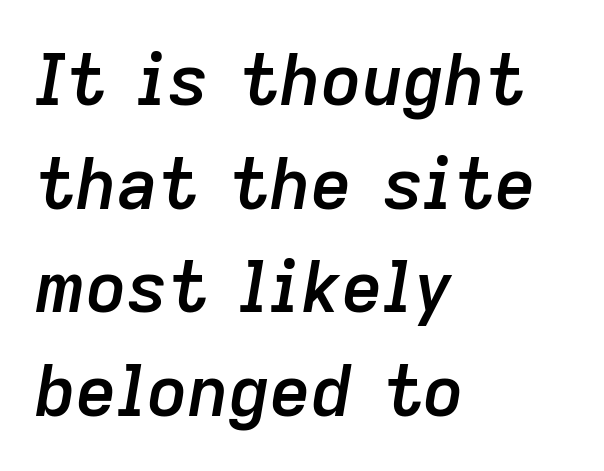
{"italic": "yes", "lean": "right", "slant_degrees": 9, "bold": "semi", "weight": "semibold", "width": "normal", "stroke_contrast": "low", "x_height": "medium", "monospaced": "no", "underline": "no", "align": "left", "line_spacing": "normal", "line_spacing_ratio": 1.46, "letter_spacing": "normal", "letter_spacing_em": 0.0, "glyph_px": 71}
